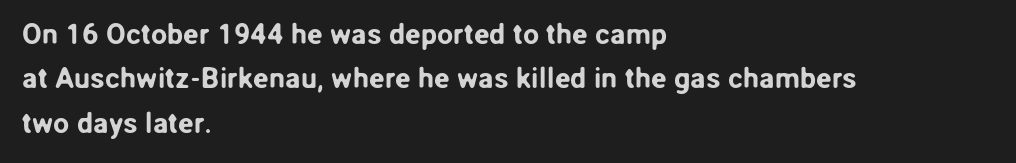
Q: Is the text italic (slanted)? A: No, it is upright.
Q: Is the typeface a serif or a sans-serif typeface? A: Sans-serif.
Q: Is the text underlined? A: No.
Q: How is the paragraph aligned? A: Left-aligned.
Q: Is the spacing between letters normal or unusually wide? A: Normal.
Q: Is the spacing between lines tight, normal or loose? A: Normal.
Q: Width (condensed, normal, or wide)? A: Normal.
Q: Stroke contrast? A: Low.
Q: x-height? A: Medium.
Q: Monospaced? A: No.
